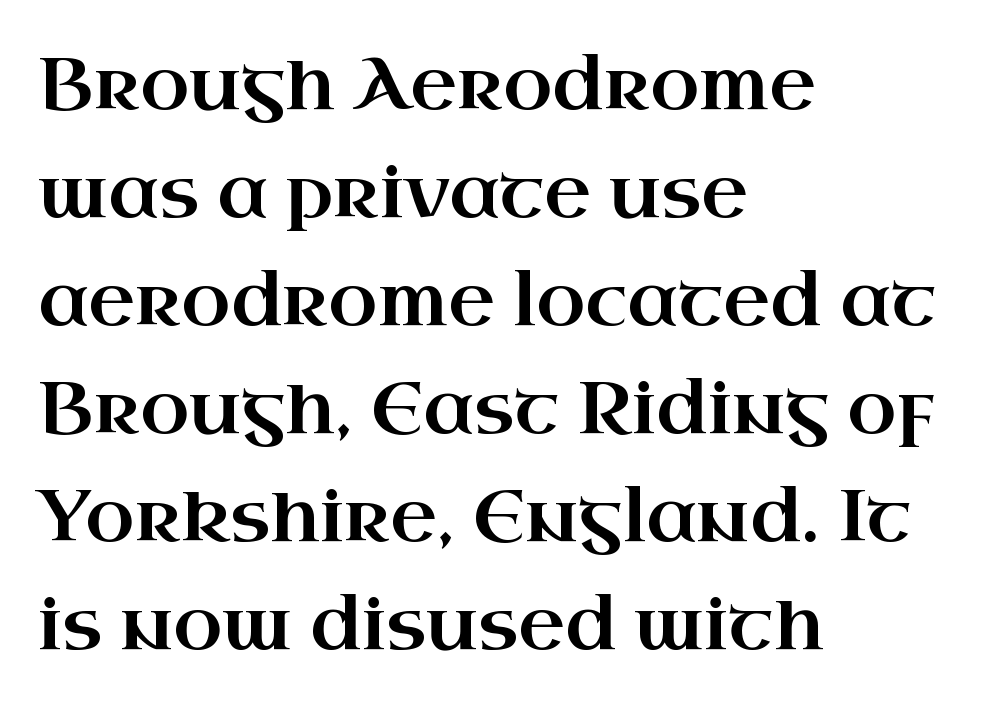
Q: Is the text italic (slanted)? A: No, it is upright.
Q: Is the typeface a serif or a sans-serif typeface? A: Serif.
Q: Is the text underlined? A: No.
Q: How is the paragraph aligned? A: Left-aligned.
Q: Is the spacing between letters normal or unusually wide? A: Normal.
Q: Is the spacing between lines tight, normal or loose? A: Normal.
Q: Width (condensed, normal, or wide)? A: Wide.
Q: Stroke contrast? A: High.
Q: x-height? A: Small.
Q: Monospaced? A: No.
